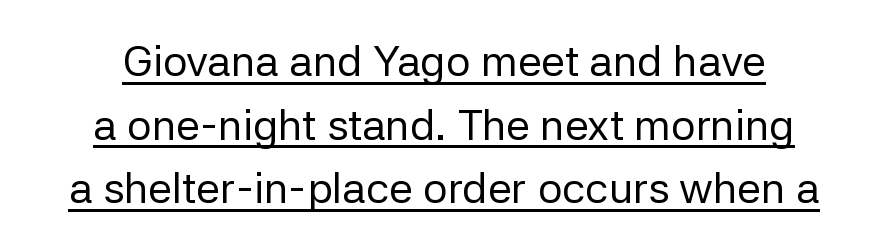
Q: Is the text bold? A: No.
Q: Is the text italic (slanted)? A: No, it is upright.
Q: Is the typeface a serif or a sans-serif typeface? A: Sans-serif.
Q: Is the text underlined? A: Yes.
Q: Is the spacing between letters normal or unusually wide? A: Normal.
Q: Is the spacing between lines tight, normal or loose? A: Normal.
Q: Width (condensed, normal, or wide)? A: Normal.
Q: Stroke contrast? A: Low.
Q: x-height? A: Medium.
Q: Monospaced? A: No.
